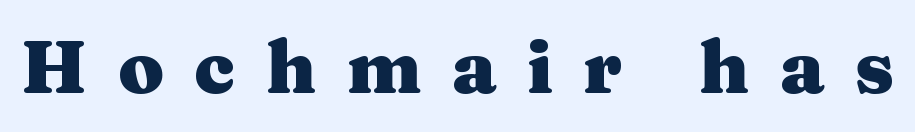
The image shows 74 px heavy, wide serif type, upright; set unusually wide letter spacing (+0.41 em), not underlined; medium stroke contrast and a medium x-height.
